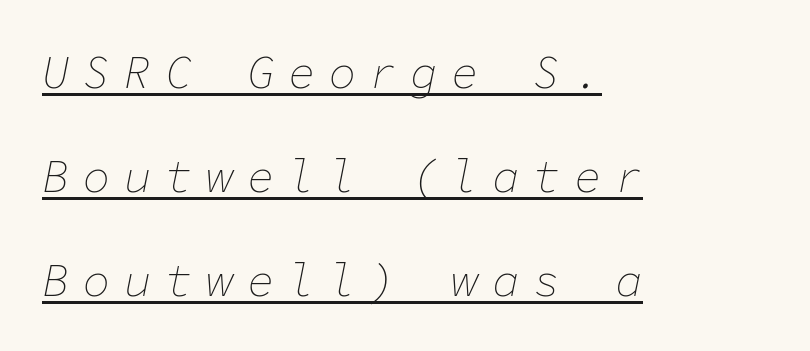
In designer terms, the underline attribute is active on this setting. This sample has the even, mechanical cadence of fixed-width lettering. Line starts are locked; line ends wander. Each stroke keeps to a modest, everyday thickness or less. Spacing between characters has been opened up far beyond the box default.
